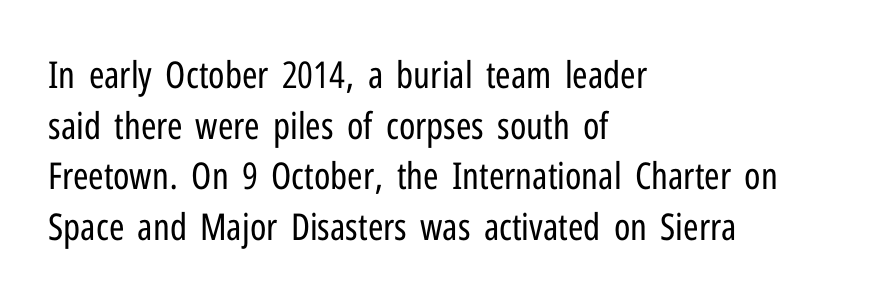
Q: Is the text bold? A: No.
Q: Is the text italic (slanted)? A: No, it is upright.
Q: Is the typeface a serif or a sans-serif typeface? A: Sans-serif.
Q: Is the text underlined? A: No.
Q: How is the paragraph aligned? A: Left-aligned.
Q: Is the spacing between letters normal or unusually wide? A: Normal.
Q: Is the spacing between lines tight, normal or loose? A: Normal.
Q: Width (condensed, normal, or wide)? A: Condensed.
Q: Stroke contrast? A: Low.
Q: x-height? A: Medium.
Q: Monospaced? A: No.
